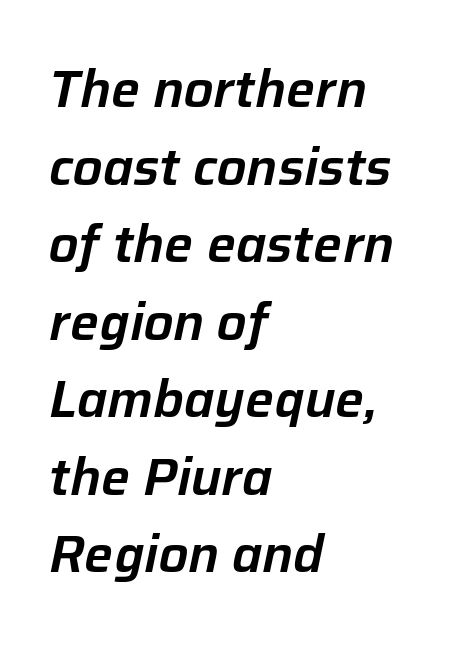
Decoration check: the copy has no underline. Character widths vary here, with narrow letters taking less room than wide ones. The typesetter chose a ragged-right arrangement here. The line texture is even and compact thanks to regular tracking. Is there much room between lines? A standard amount, neither cramped nor airy.
